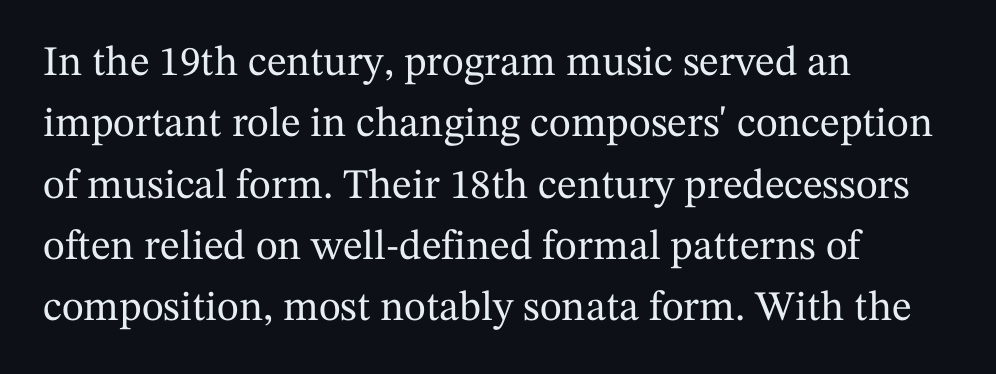
The image shows 42 px serif type, upright; set left-aligned, normal line spacing (1.46x), normal letter spacing, not underlined; medium stroke contrast and a medium x-height.
